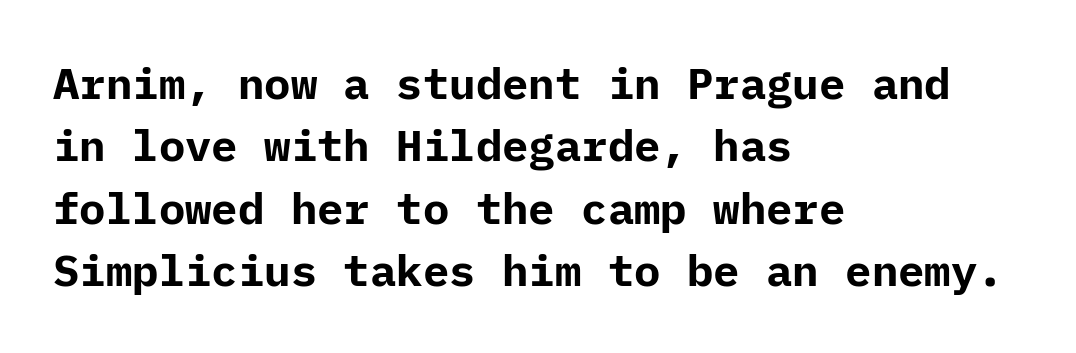
The image shows 44 px bold sans-serif type, upright; set left-aligned, normal line spacing (1.42x), normal letter spacing, not underlined; low stroke contrast and a medium x-height.
